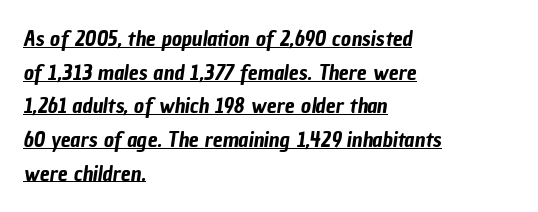
What's the leading like? Ordinary, nothing unusual. Alignment: flush left. There is no visible air inserted between adjacent glyphs. Caption: lettering with a line underneath.
